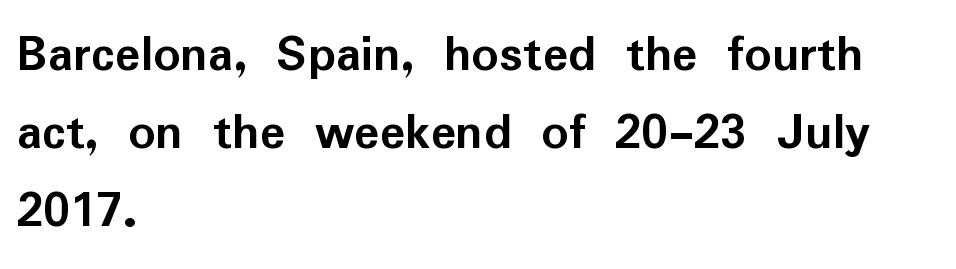
Q: Is the text bold? A: Yes.
Q: Is the text italic (slanted)? A: No, it is upright.
Q: Is the typeface a serif or a sans-serif typeface? A: Sans-serif.
Q: Is the text underlined? A: No.
Q: How is the paragraph aligned? A: Left-aligned.
Q: Is the spacing between letters normal or unusually wide? A: Normal.
Q: Is the spacing between lines tight, normal or loose? A: Normal.
Q: Width (condensed, normal, or wide)? A: Normal.
Q: Stroke contrast? A: Low.
Q: x-height? A: Medium.
Q: Monospaced? A: No.
